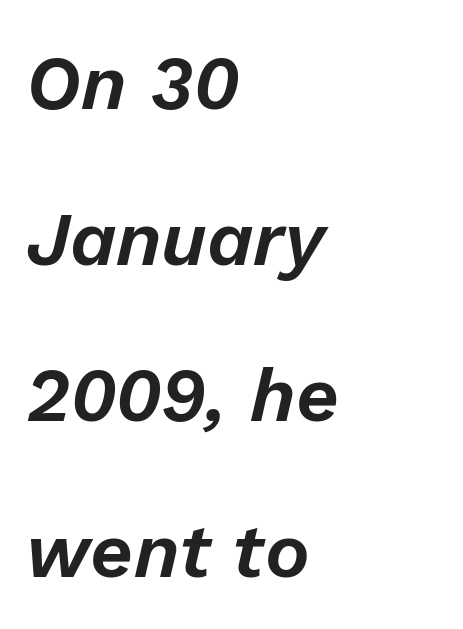
{"italic": "yes", "lean": "right", "slant_degrees": 13, "width": "normal", "stroke_contrast": "low", "x_height": "medium", "monospaced": "no", "underline": "no", "align": "left", "line_spacing": "loose", "line_spacing_ratio": 2.08, "letter_spacing": "normal", "letter_spacing_em": 0.0, "glyph_px": 75}
